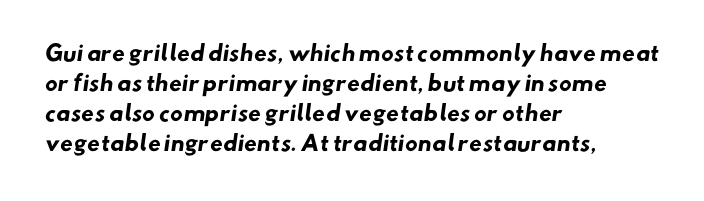
The image shows 21 px bold type; set left-aligned, normal line spacing (1.43x), normal letter spacing, not underlined.
